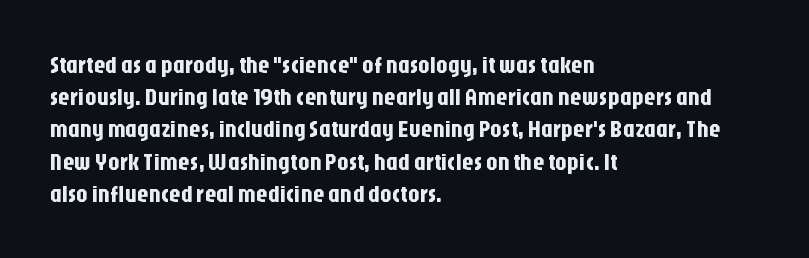
Does the leading feel generous? No, just average. The paragraph shown leans on its left margin. The string is rendered with underlining switched off. Here the glyphs are tracked normally, forming tight word shapes. The font's upright variant was chosen for this text.
